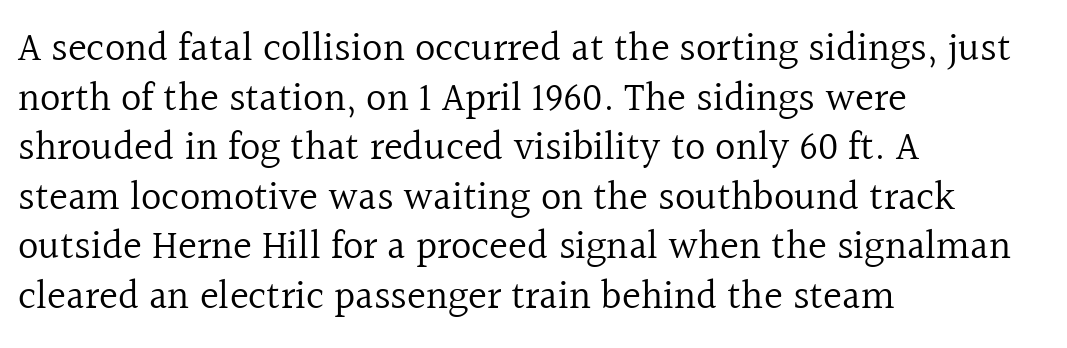
Q: Is the text bold? A: No.
Q: Is the text italic (slanted)? A: No, it is upright.
Q: Is the typeface a serif or a sans-serif typeface? A: Serif.
Q: Is the text underlined? A: No.
Q: How is the paragraph aligned? A: Left-aligned.
Q: Is the spacing between letters normal or unusually wide? A: Normal.
Q: Width (condensed, normal, or wide)? A: Normal.
Q: x-height? A: Medium.
Q: Monospaced? A: No.
